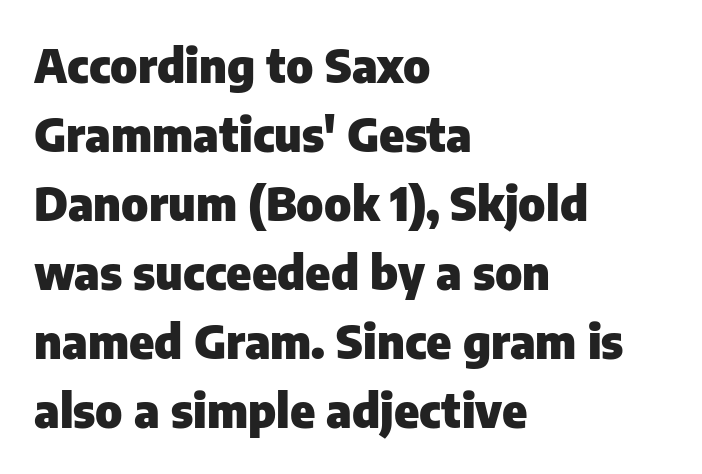
{"serif": "no", "italic": "no", "bold": "yes", "weight": "heavy", "width": "normal", "stroke_contrast": "low", "x_height": "medium", "monospaced": "no", "underline": "no", "align": "left", "line_spacing": "normal", "line_spacing_ratio": 1.47, "letter_spacing": "normal", "letter_spacing_em": 0.0, "glyph_px": 47}
